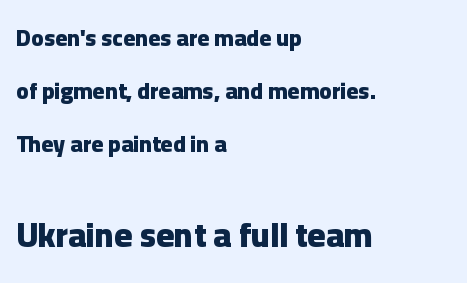
The image shows 34 px heavy sans-serif type, upright; set left-aligned, loose line spacing (2.3x), normal letter spacing, not underlined; the second (bottom) block is 1.48x larger; low stroke contrast and a medium x-height.
